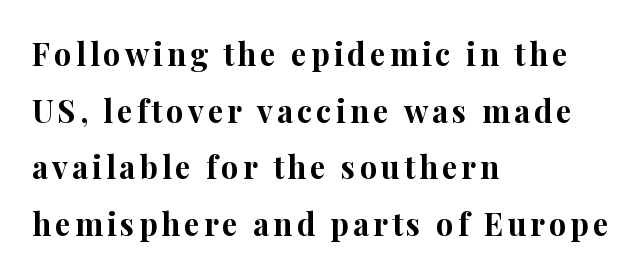
The image shows 31 px bold serif type, upright; set left-aligned, line spacing 1.83x, not underlined; high stroke contrast and a medium x-height.
